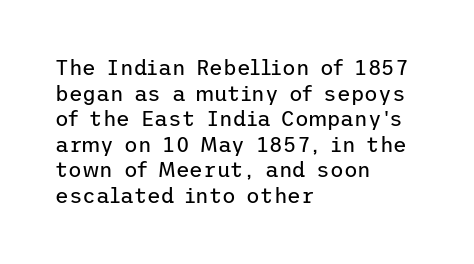
{"italic": "no", "bold": "no", "underline": "no", "align": "left", "line_spacing_ratio": 1.22, "letter_spacing": "normal", "letter_spacing_em": 0.0, "glyph_px": 21}
